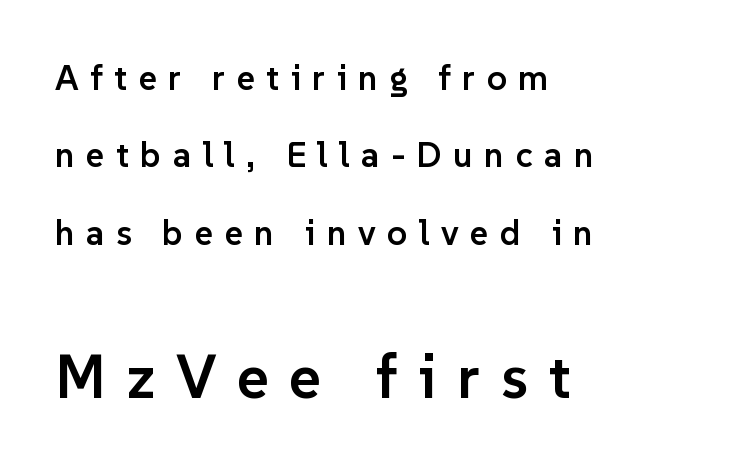
Q: Is the text bold? A: Semi-bold.
Q: Is the text italic (slanted)? A: No, it is upright.
Q: Is the typeface a serif or a sans-serif typeface? A: Sans-serif.
Q: Is the text underlined? A: No.
Q: How is the paragraph aligned? A: Left-aligned.
Q: Is the spacing between letters normal or unusually wide? A: Unusually wide.
Q: Is the spacing between lines tight, normal or loose? A: Loose.
Q: Which block of text is set in a larger size, the first (top) or the second (bottom)? A: The second (bottom) one.
Q: Width (condensed, normal, or wide)? A: Normal.
Q: Stroke contrast? A: Low.
Q: x-height? A: Medium.
Q: Monospaced? A: No.
